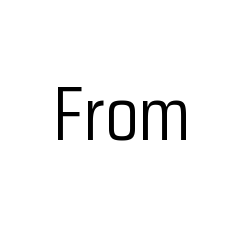
Decoration check: the copy has no underline. The lettering stays uniformly vertical, giving the passage a roman look. Spacing verdict: proportional, widths tailored to each character. The tracking reads as untouched default to a designer's eye.
